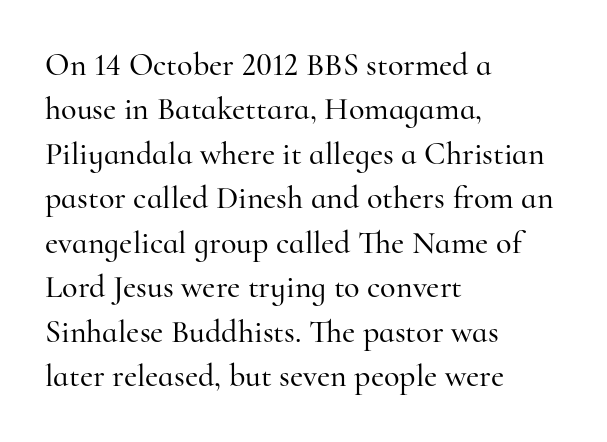
The image shows 32 px serif type, upright; set left-aligned, normal line spacing (1.39x), normal letter spacing, not underlined; high stroke contrast and a small x-height.
